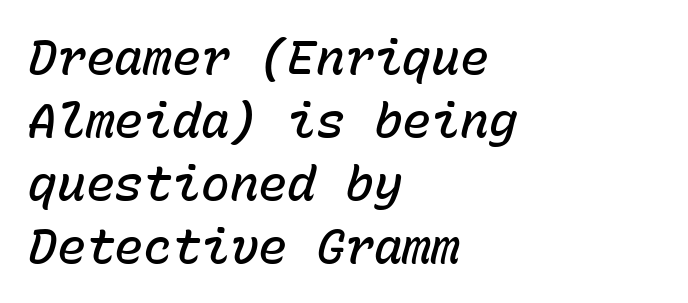
The image shows 48 px semibold type, italic (leaning right), monospaced; set left-aligned, normal line spacing (1.31x), normal letter spacing, not underlined; low stroke contrast and a medium x-height.
